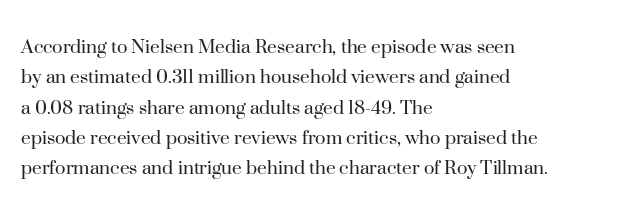
Q: Is the text bold? A: No.
Q: Is the text italic (slanted)? A: No, it is upright.
Q: Is the text underlined? A: No.
Q: How is the paragraph aligned? A: Left-aligned.
Q: Is the spacing between letters normal or unusually wide? A: Normal.
Q: Is the spacing between lines tight, normal or loose? A: Normal.
